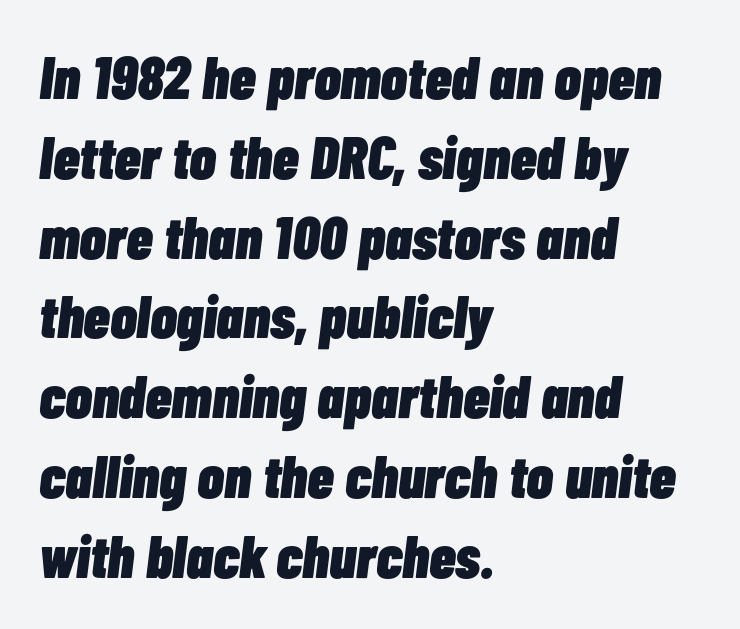
{"italic": "yes", "lean": "right", "slant_degrees": 7, "bold": "yes", "weight": "heavy", "width": "condensed", "stroke_contrast": "low", "x_height": "medium", "monospaced": "no", "underline": "no", "align": "left", "line_spacing": "normal", "line_spacing_ratio": 1.33, "letter_spacing": "normal", "letter_spacing_em": 0.0, "glyph_px": 60}
